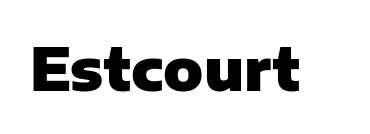
The image shows 59 px heavy sans-serif type, upright; set normal letter spacing, not underlined; low stroke contrast and a medium x-height.
